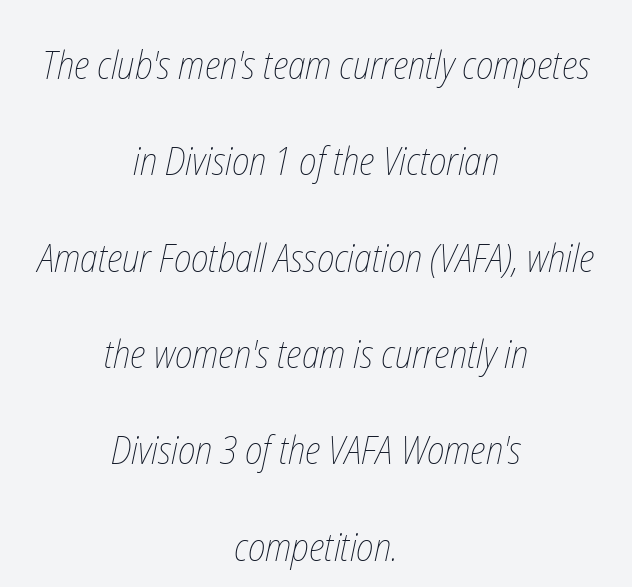
Typeset on center — no edge is straight. Do the characters align in a grid? No, the font is proportional. Leading: increased. The horizontal fit of the characters is conventional and even.
